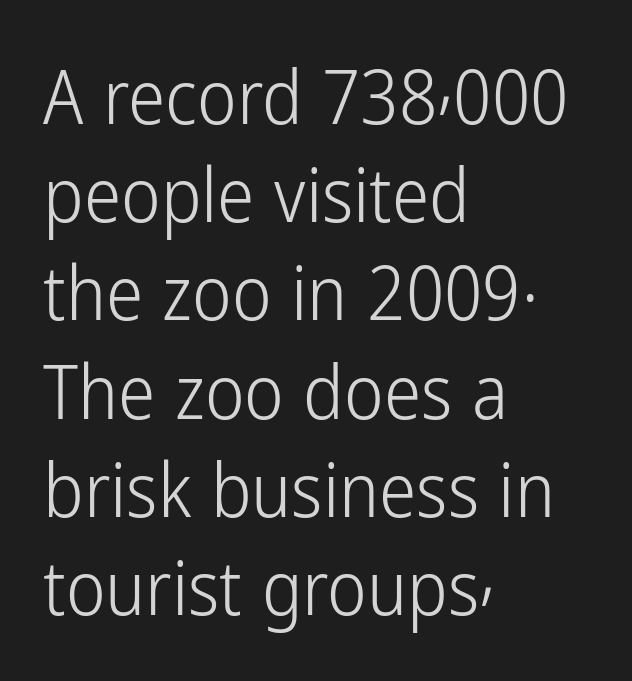
Q: Is the text bold? A: No.
Q: Is the text italic (slanted)? A: No, it is upright.
Q: Is the typeface a serif or a sans-serif typeface? A: Sans-serif.
Q: Is the text underlined? A: No.
Q: How is the paragraph aligned? A: Left-aligned.
Q: Is the spacing between letters normal or unusually wide? A: Normal.
Q: Is the spacing between lines tight, normal or loose? A: Normal.
Q: Width (condensed, normal, or wide)? A: Condensed.
Q: Stroke contrast? A: Low.
Q: x-height? A: Medium.
Q: Monospaced? A: No.
